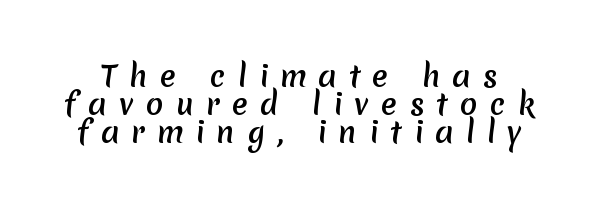
The image shows 29 px sans-serif type; set tight line spacing (0.96x), unusually wide letter spacing (+0.42 em), not underlined; medium stroke contrast and a medium x-height.
